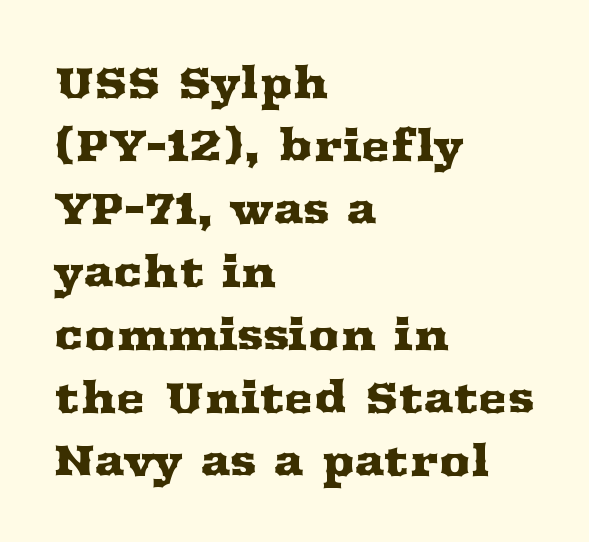
Q: Is the text italic (slanted)? A: No, it is upright.
Q: Is the typeface a serif or a sans-serif typeface? A: Serif.
Q: Is the text underlined? A: No.
Q: How is the paragraph aligned? A: Left-aligned.
Q: Is the spacing between letters normal or unusually wide? A: Normal.
Q: Is the spacing between lines tight, normal or loose? A: Normal.
Q: Width (condensed, normal, or wide)? A: Wide.
Q: Stroke contrast? A: Medium.
Q: x-height? A: Medium.
Q: Monospaced? A: No.
